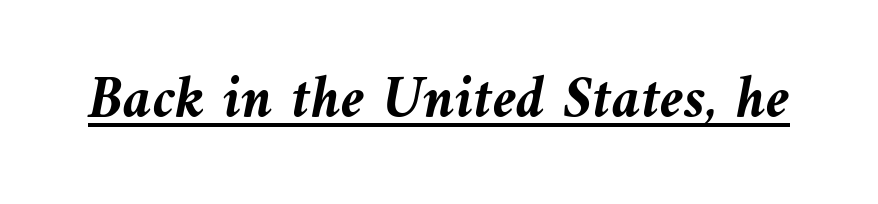
Q: Is the text bold? A: Yes.
Q: Is the text italic (slanted)? A: Yes, it leans left by about 9 degrees.
Q: Is the text underlined? A: Yes.
Q: Is the spacing between letters normal or unusually wide? A: Normal.
Q: Width (condensed, normal, or wide)? A: Normal.
Q: Stroke contrast? A: Medium.
Q: x-height? A: Medium.
Q: Monospaced? A: No.
